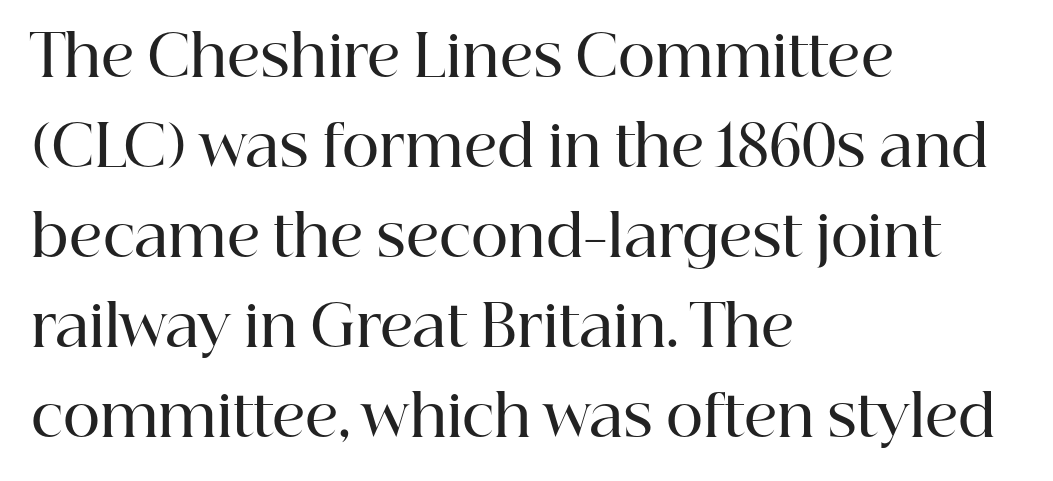
The image shows 57 px semibold serif type, upright; set left-aligned, normal line spacing (1.58x), normal letter spacing, not underlined; high stroke contrast and a medium x-height.
